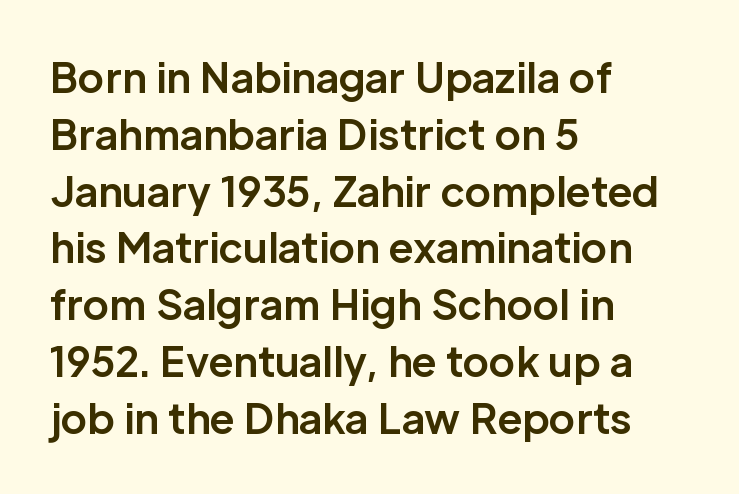
The image shows 40 px bold sans-serif type, upright; set left-aligned, normal line spacing (1.42x), normal letter spacing, not underlined; low stroke contrast and a medium x-height.
